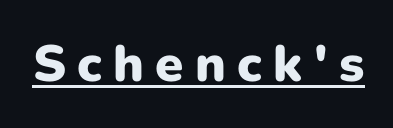
The image shows 51 px heavy sans-serif type, upright; set unusually wide letter spacing (+0.22 em), underlined; low stroke contrast and a medium x-height.
